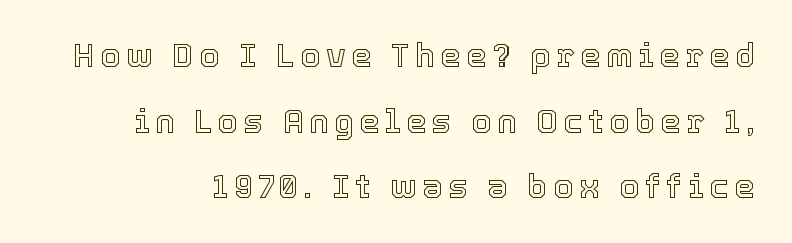
The image shows 33 px text type, upright; set loose line spacing (1.99x), not underlined; a medium x-height.
